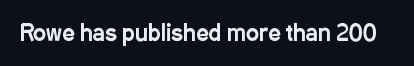
Tall strokes in this sample are plumb rather than angled. Short note: letters normally spaced. Lines of text with bare space underneath.
